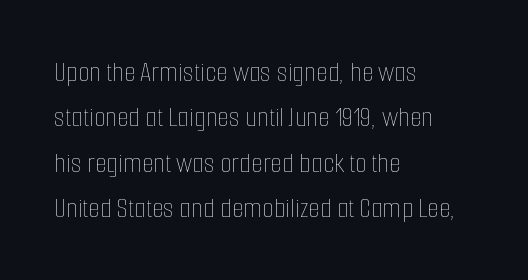
Q: Is the text bold? A: No.
Q: Is the text italic (slanted)? A: No, it is upright.
Q: Is the text underlined? A: No.
Q: How is the paragraph aligned? A: Left-aligned.
Q: Is the spacing between letters normal or unusually wide? A: Normal.
Q: Is the spacing between lines tight, normal or loose? A: Normal.
Q: Width (condensed, normal, or wide)? A: Condensed.
Q: Stroke contrast? A: Low.
Q: x-height? A: Medium.
Q: Monospaced? A: No.
